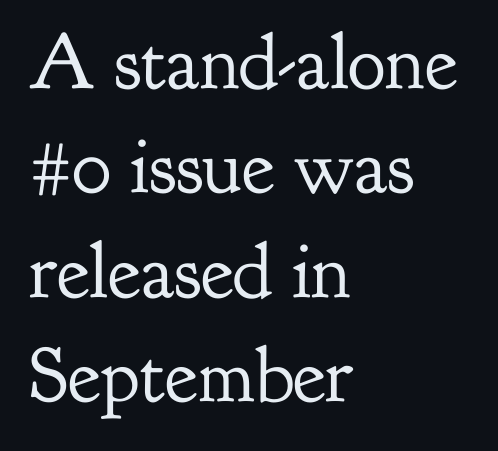
Does extra space separate the letters? No, they use regular spacing. Check where the strokes stop: tiny serifs finish them off. This reads as an unemphasized weight, regular at the heaviest. A student would call this left alignment; a typographer would say flush left, rag right.
